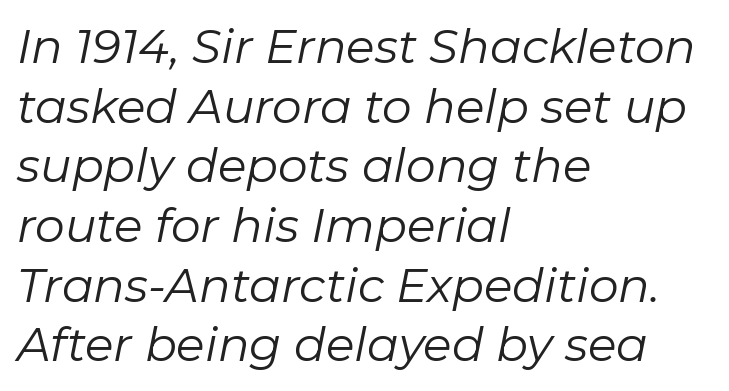
{"italic": "yes", "lean": "right", "slant_degrees": 11, "bold": "no", "weight": "regular", "width": "normal", "stroke_contrast": "low", "x_height": "medium", "monospaced": "no", "underline": "no", "align": "left", "line_spacing": "normal", "line_spacing_ratio": 1.27, "letter_spacing": "normal", "letter_spacing_em": 0.0, "glyph_px": 47}
